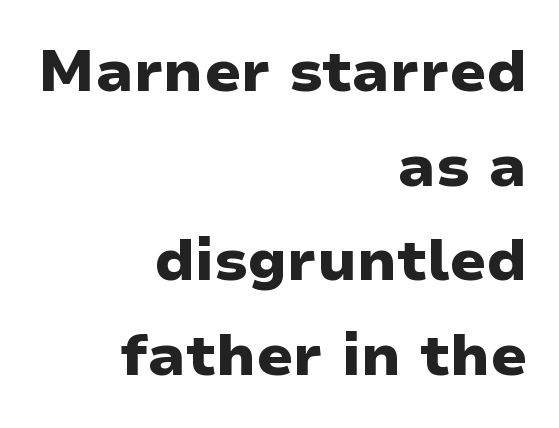
The image shows 58 px heavy, wide sans-serif type, upright; set right-aligned, normal line spacing (1.63x), normal letter spacing, not underlined; low stroke contrast and a medium x-height.
